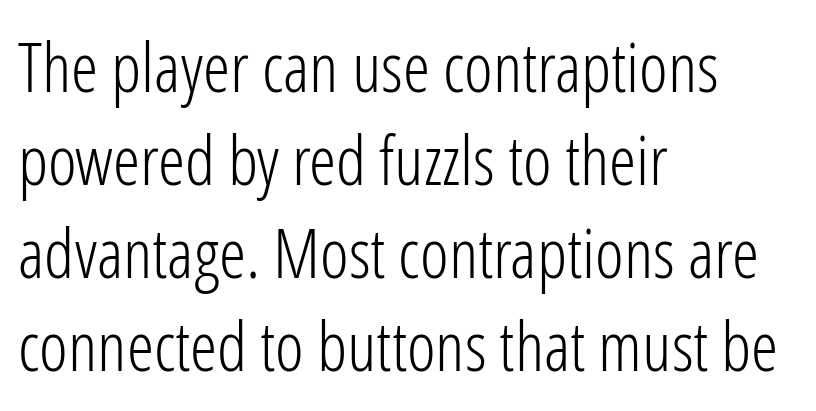
The image shows 69 px light, condensed sans-serif type, upright; set left-aligned, normal line spacing (1.35x), normal letter spacing, not underlined; low stroke contrast and a medium x-height.
